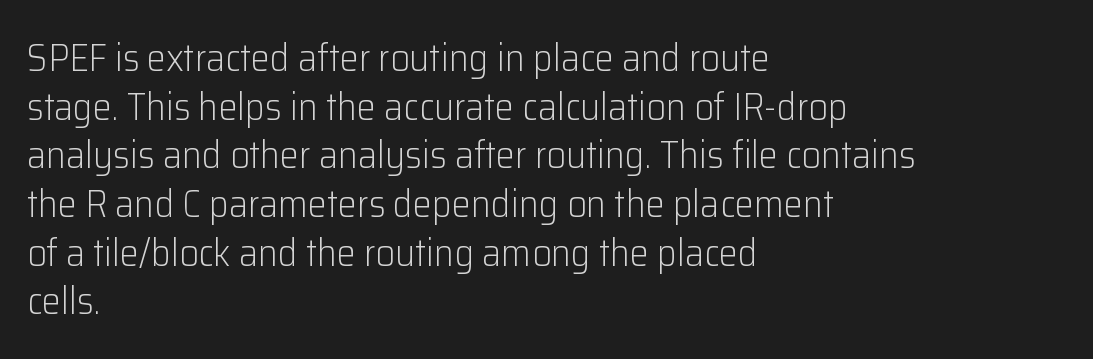
Q: Is the text bold? A: No.
Q: Is the text italic (slanted)? A: No, it is upright.
Q: Is the typeface a serif or a sans-serif typeface? A: Sans-serif.
Q: Is the text underlined? A: No.
Q: How is the paragraph aligned? A: Left-aligned.
Q: Is the spacing between letters normal or unusually wide? A: Normal.
Q: Is the spacing between lines tight, normal or loose? A: Normal.
Q: Width (condensed, normal, or wide)? A: Normal.
Q: Stroke contrast? A: Low.
Q: x-height? A: Medium.
Q: Monospaced? A: No.
